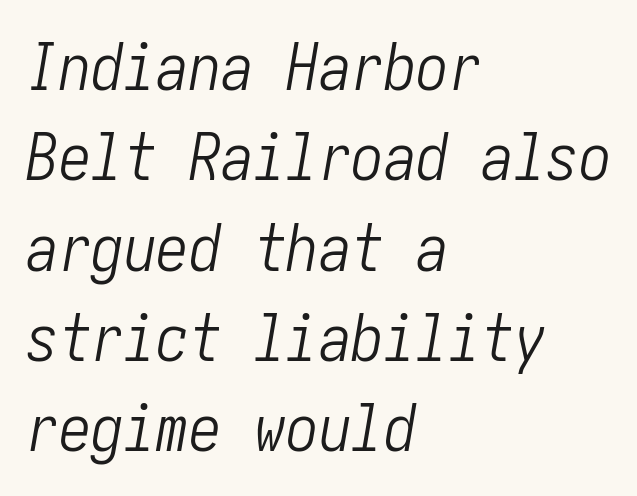
{"italic": "yes", "lean": "right", "slant_degrees": 10, "bold": "no", "weight": "light", "width": "condensed", "stroke_contrast": "low", "x_height": "medium", "underline": "no", "align": "left", "line_spacing": "normal", "line_spacing_ratio": 1.39, "letter_spacing": "normal", "letter_spacing_em": 0.0, "glyph_px": 65}
